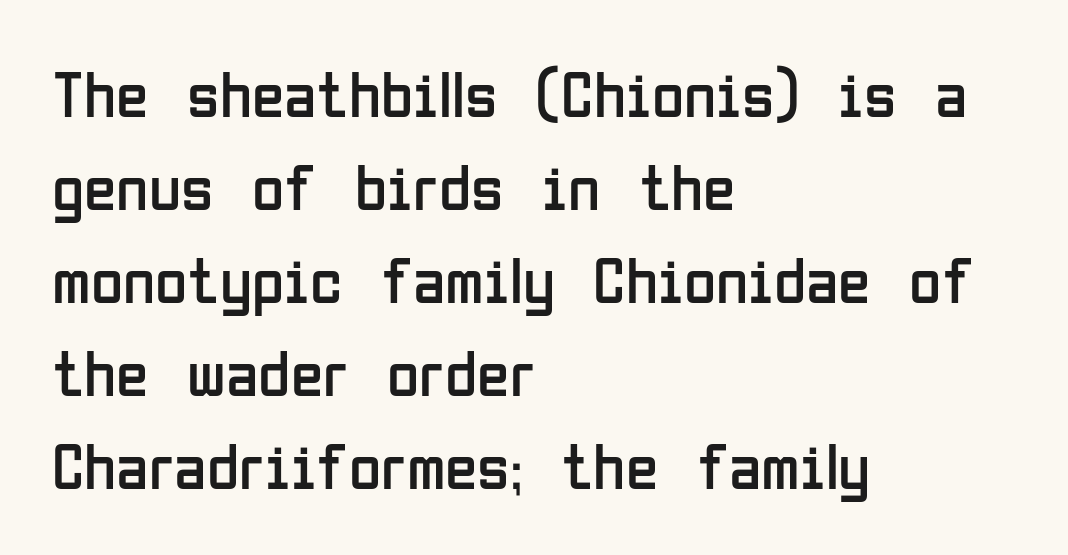
The image shows 66 px regular-weight, condensed sans-serif type, upright; set left-aligned, normal line spacing (1.41x), normal letter spacing, not underlined; low stroke contrast and a medium x-height.
